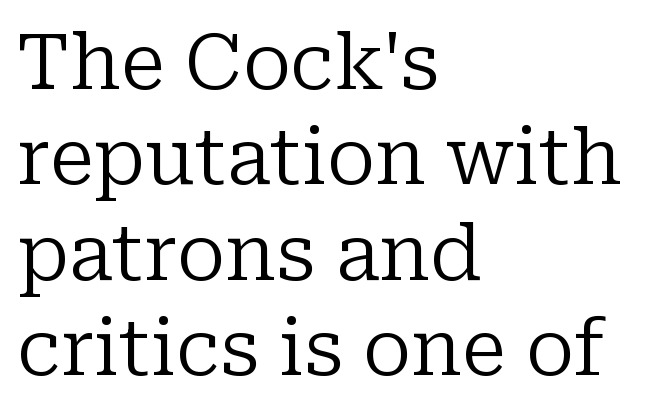
{"serif": "yes", "italic": "no", "bold": "no", "weight": "regular", "width": "normal", "stroke_contrast": "low", "x_height": "medium", "monospaced": "no", "underline": "no", "align": "left", "line_spacing_ratio": 1.24, "letter_spacing": "normal", "letter_spacing_em": 0.0, "glyph_px": 77}
